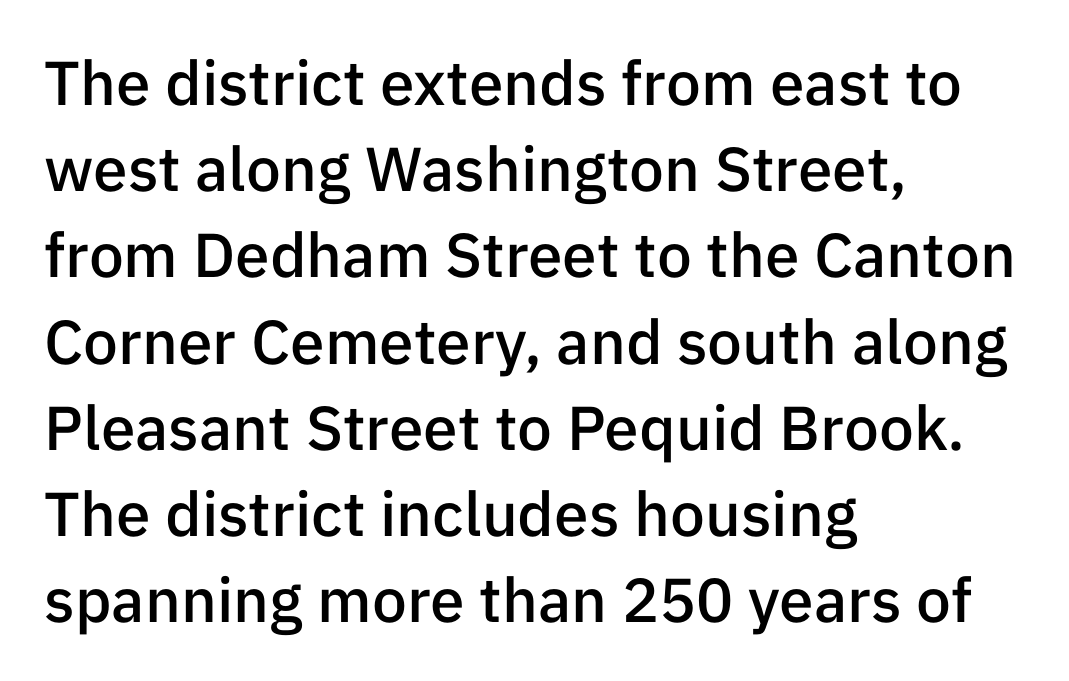
{"serif": "no", "italic": "no", "bold": "semi", "weight": "semibold", "width": "normal", "stroke_contrast": "low", "x_height": "medium", "monospaced": "no", "underline": "no", "align": "left", "line_spacing": "normal", "line_spacing_ratio": 1.39, "letter_spacing": "normal", "letter_spacing_em": 0.0, "glyph_px": 62}
